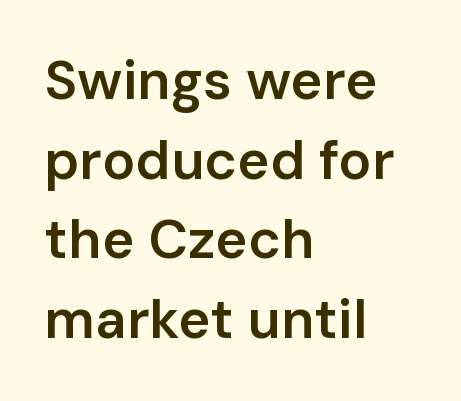
A typesetter would call this proportional, since set widths differ per character. Layout note: lines flush left. A bare baseline throughout the passage. Posture: vertical. The passage shown is typeset with a sans-serif family.
